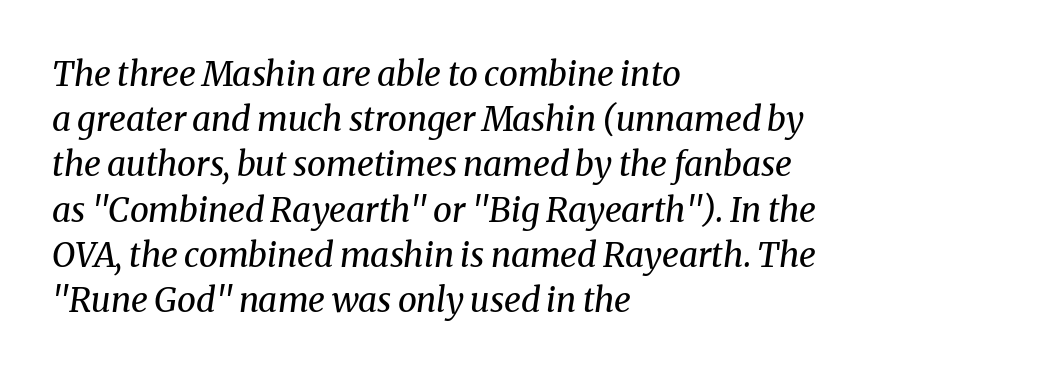
Q: Is the text bold? A: No.
Q: Is the text italic (slanted)? A: Yes, it leans right by about 8 degrees.
Q: Is the typeface a serif or a sans-serif typeface? A: Serif.
Q: Is the text underlined? A: No.
Q: How is the paragraph aligned? A: Left-aligned.
Q: Is the spacing between letters normal or unusually wide? A: Normal.
Q: Is the spacing between lines tight, normal or loose? A: Normal.
Q: Width (condensed, normal, or wide)? A: Normal.
Q: Stroke contrast? A: Medium.
Q: x-height? A: Medium.
Q: Monospaced? A: No.
